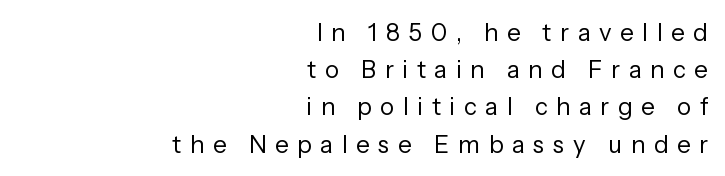
Q: Is the text bold? A: No.
Q: Is the text italic (slanted)? A: No, it is upright.
Q: Is the text underlined? A: No.
Q: How is the paragraph aligned? A: Right-aligned.
Q: Is the spacing between letters normal or unusually wide? A: Unusually wide.
Q: Is the spacing between lines tight, normal or loose? A: Normal.
